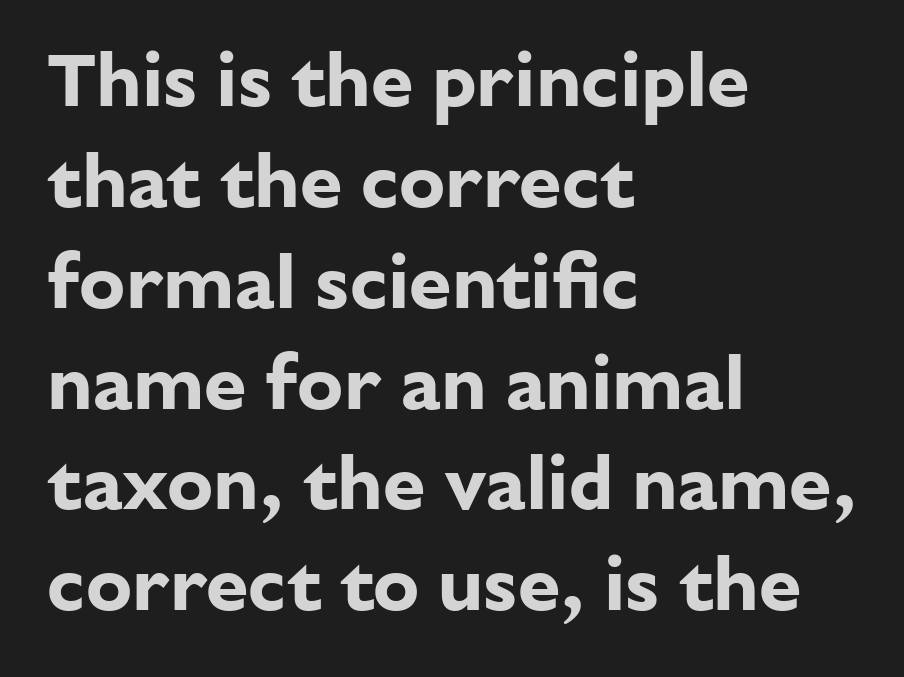
{"serif": "no", "italic": "no", "bold": "yes", "weight": "bold", "width": "normal", "stroke_contrast": "low", "x_height": "medium", "monospaced": "no", "underline": "no", "align": "left", "line_spacing": "normal", "line_spacing_ratio": 1.31, "letter_spacing": "normal", "letter_spacing_em": 0.0, "glyph_px": 77}
